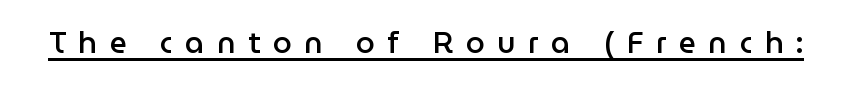
The image shows 30 px semibold sans-serif type, upright; set unusually wide letter spacing (+0.42 em), underlined; low stroke contrast and a medium x-height.
